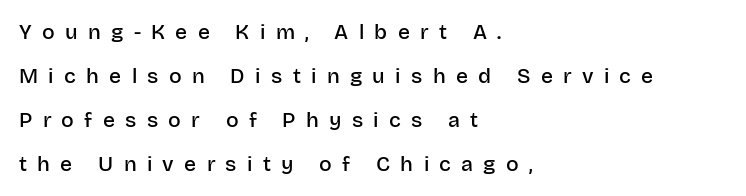
The tracking reads as deliberately expanded to a designer's eye. This rendering uses left alignment, leaving the right contour irregular. The type sits square on the baseline with zero lean. What weight is shown? A semibold, between regular and bold. Regarding leading, the lines here are spaced well apart.
